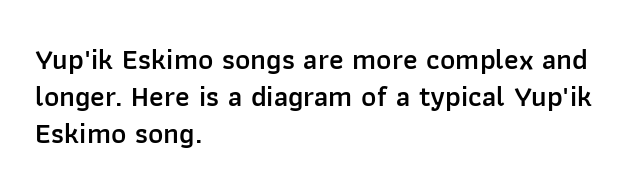
The rendering uses natural spacing where letterforms have individual widths. Classification — sans serif. The lettering stays uniformly vertical, giving the passage a roman look. Underlining? Definitely not there.
